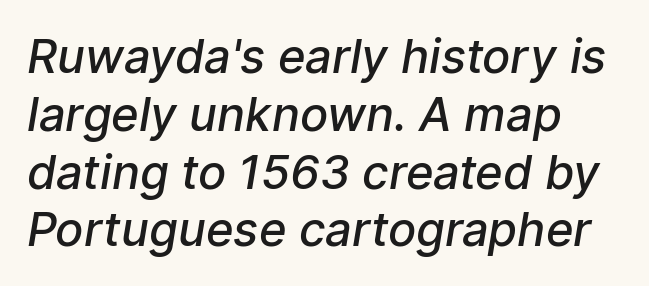
The image shows 47 px semibold sans-serif type; set left-aligned, line spacing 1.23x, normal letter spacing, not underlined; low stroke contrast and a medium x-height.
